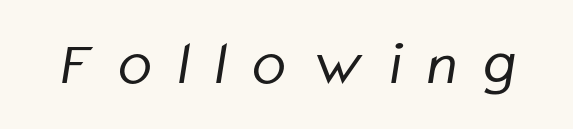
Q: Is the text bold? A: No.
Q: Is the typeface a serif or a sans-serif typeface? A: Sans-serif.
Q: Is the text underlined? A: No.
Q: Is the spacing between letters normal or unusually wide? A: Unusually wide.
Q: Width (condensed, normal, or wide)? A: Condensed.
Q: Stroke contrast? A: Low.
Q: x-height? A: Medium.
Q: Monospaced? A: No.
